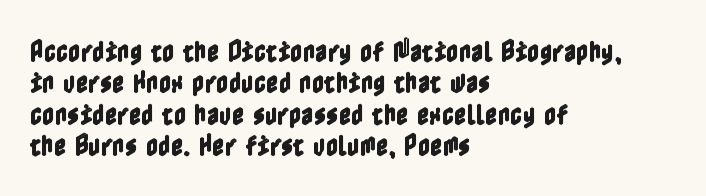
Q: Is the text italic (slanted)? A: No, it is upright.
Q: Is the text underlined? A: No.
Q: How is the paragraph aligned? A: Left-aligned.
Q: Is the spacing between letters normal or unusually wide? A: Normal.
Q: Is the spacing between lines tight, normal or loose? A: Normal.
